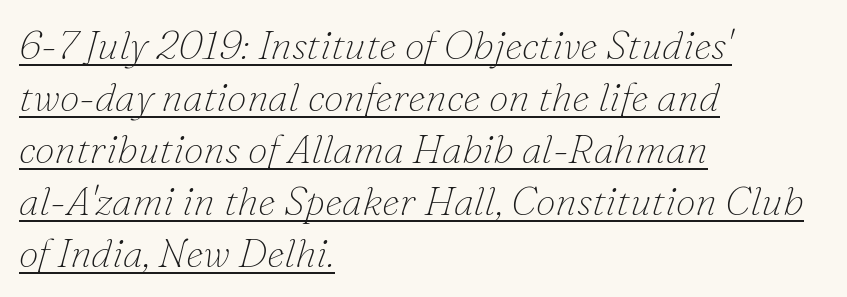
{"serif": "yes", "italic": "yes", "lean": "right", "slant_degrees": 16, "bold": "no", "weight": "thin", "width": "normal", "stroke_contrast": "low", "x_height": "small", "monospaced": "no", "underline": "yes", "align": "left", "line_spacing": "normal", "line_spacing_ratio": 1.3, "letter_spacing": "normal", "letter_spacing_em": 0.0, "glyph_px": 40}
